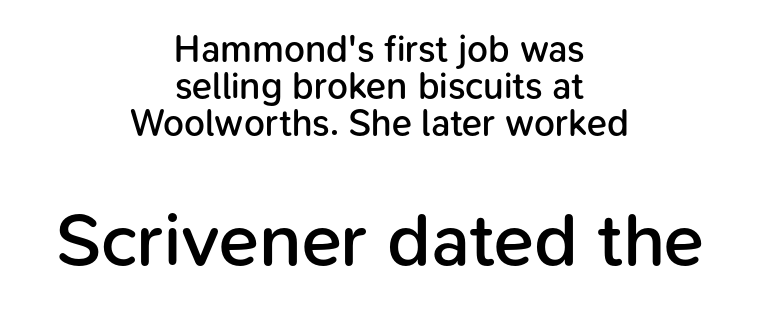
Q: Is the text bold? A: Semi-bold.
Q: Is the text italic (slanted)? A: No, it is upright.
Q: Is the typeface a serif or a sans-serif typeface? A: Sans-serif.
Q: Is the text underlined? A: No.
Q: How is the paragraph aligned? A: Centered.
Q: Is the spacing between letters normal or unusually wide? A: Normal.
Q: Is the spacing between lines tight, normal or loose? A: Tight.
Q: Which block of text is set in a larger size, the first (top) or the second (bottom)? A: The second (bottom) one.
Q: Width (condensed, normal, or wide)? A: Normal.
Q: Stroke contrast? A: Low.
Q: x-height? A: Medium.
Q: Monospaced? A: No.
